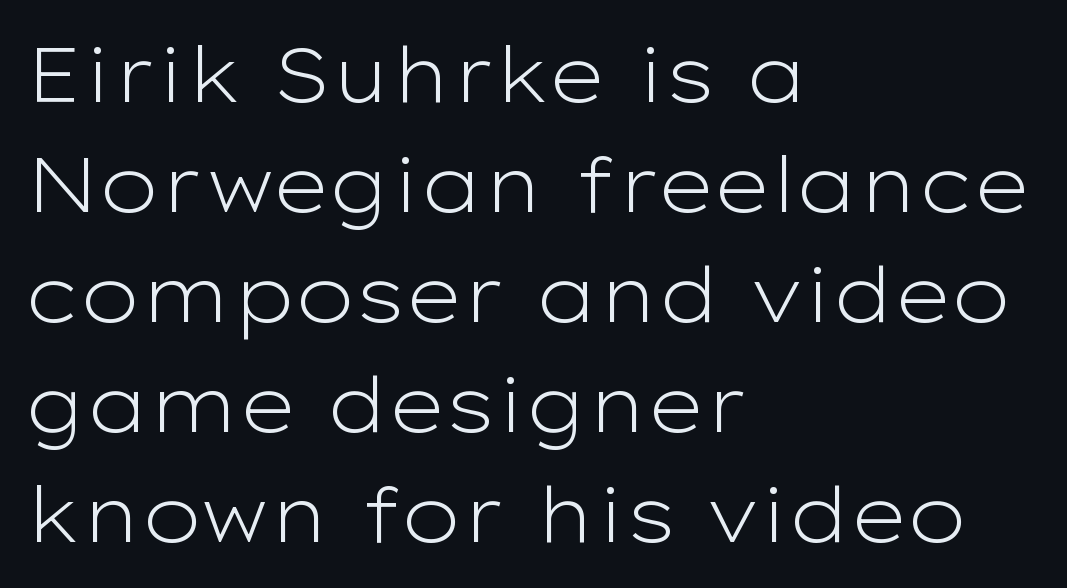
The image shows 77 px light, wide sans-serif type, upright; set left-aligned, normal line spacing (1.43x), normal letter spacing, not underlined; low stroke contrast and a medium x-height.
